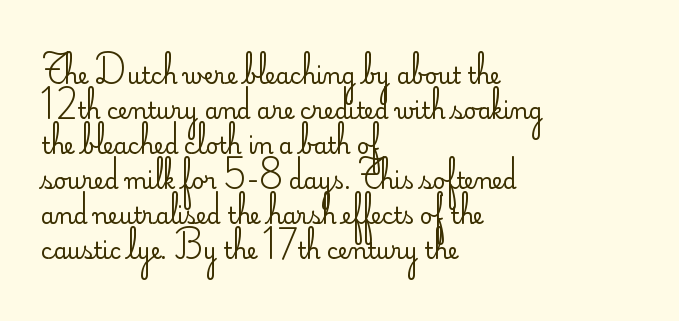
Q: Is the text bold? A: No.
Q: Is the text italic (slanted)? A: No, it is upright.
Q: Is the text underlined? A: No.
Q: How is the paragraph aligned? A: Left-aligned.
Q: Is the spacing between letters normal or unusually wide? A: Normal.
Q: Is the spacing between lines tight, normal or loose? A: Normal.
